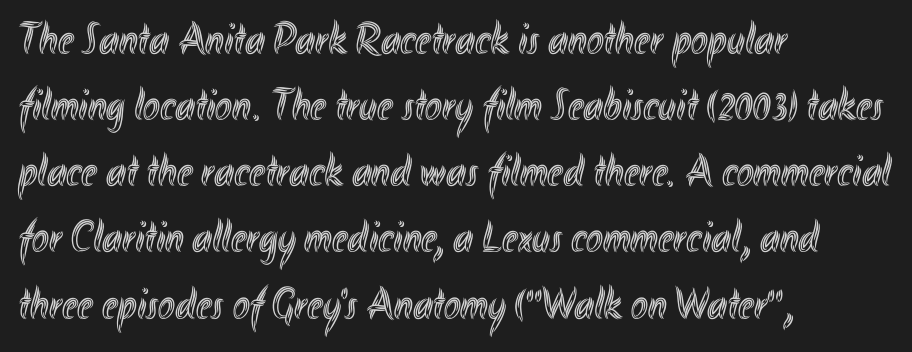
{"width": "condensed", "x_height": "small", "monospaced": "no", "underline": "no", "align": "left", "line_spacing": "normal", "line_spacing_ratio": 1.47, "letter_spacing": "normal", "letter_spacing_em": 0.0, "glyph_px": 45}
